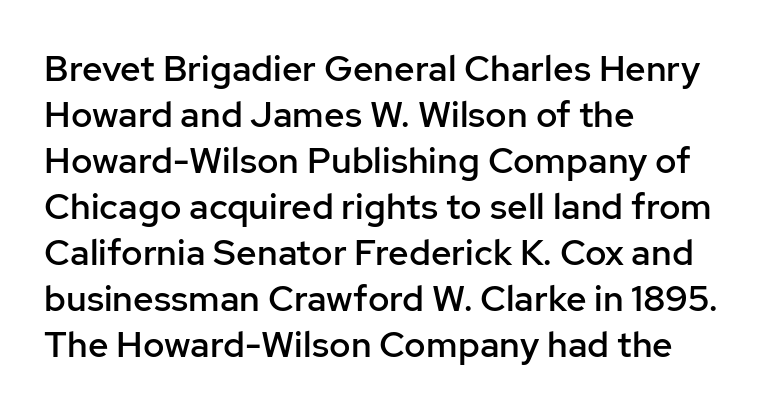
The image shows 36 px semibold sans-serif type, upright; set left-aligned, normal line spacing (1.28x), normal letter spacing, not underlined; low stroke contrast and a medium x-height.
